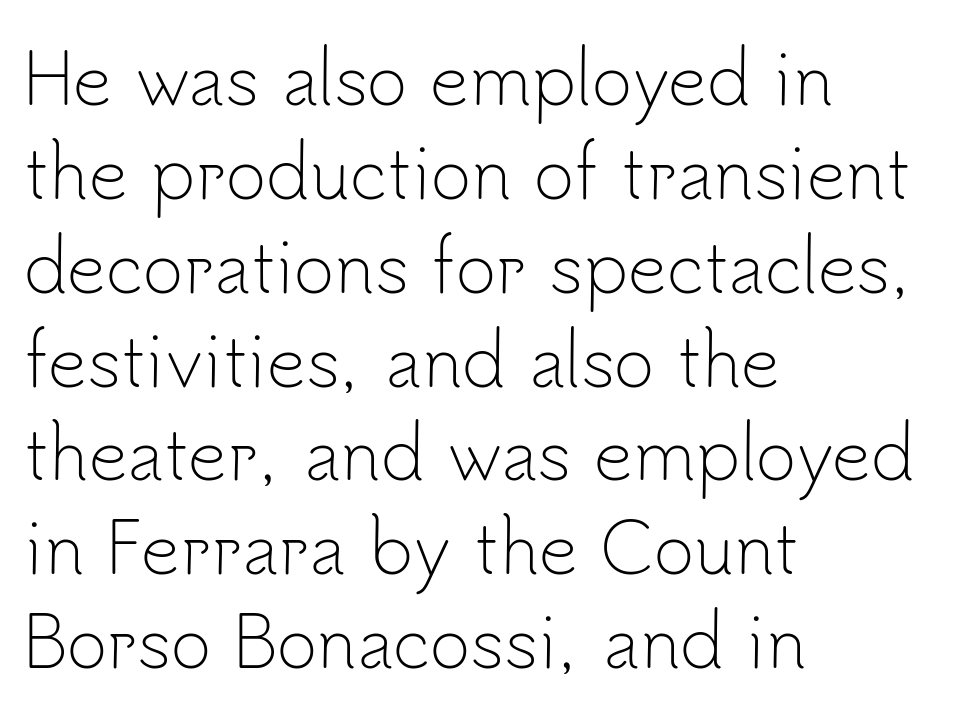
The image shows 69 px light sans-serif type, upright; set left-aligned, normal line spacing (1.36x), normal letter spacing, not underlined; low stroke contrast and a small x-height.
